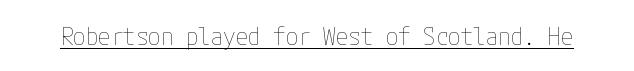
Q: Is the text bold? A: No.
Q: Is the text italic (slanted)? A: No, it is upright.
Q: Is the text underlined? A: Yes.
Q: Is the spacing between letters normal or unusually wide? A: Normal.
